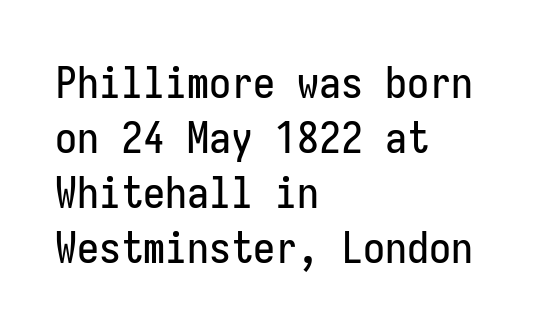
The horizontal fit of the characters is conventional and even. This is roman type, the default non-slanted kind. The rows are spaced the way most documents space them. Do the characters align in a grid? Yes, the font is monospaced. In terms of letterform style, serifs are entirely absent. Caption: multi-line text, flush left, ragged right.
